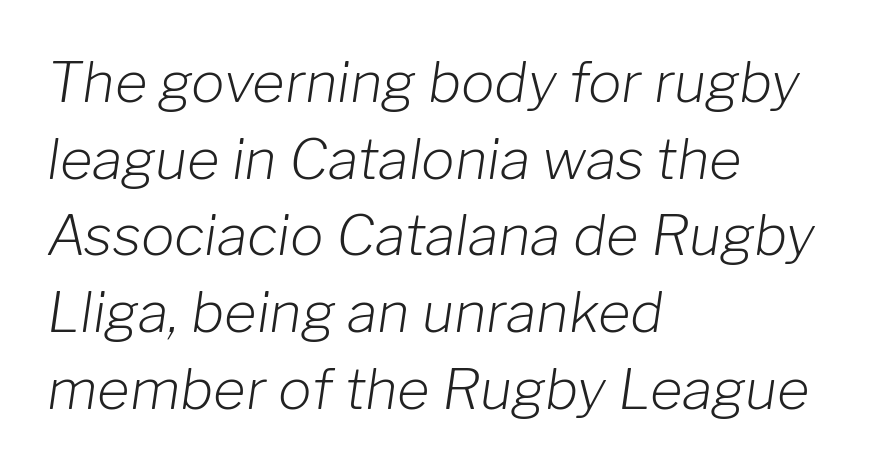
{"italic": "yes", "lean": "right", "slant_degrees": 8, "bold": "no", "weight": "light", "width": "normal", "stroke_contrast": "low", "x_height": "medium", "monospaced": "no", "underline": "no", "align": "left", "line_spacing": "normal", "line_spacing_ratio": 1.37, "letter_spacing": "normal", "letter_spacing_em": 0.0, "glyph_px": 56}
